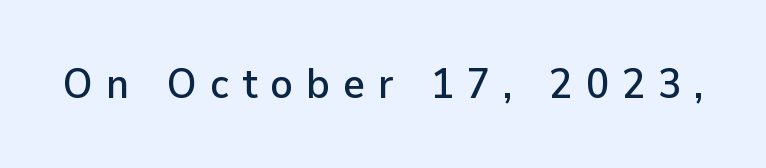
The image shows 42 px sans-serif type, upright; set unusually wide letter spacing (+0.31 em), not underlined; low stroke contrast and a medium x-height.
